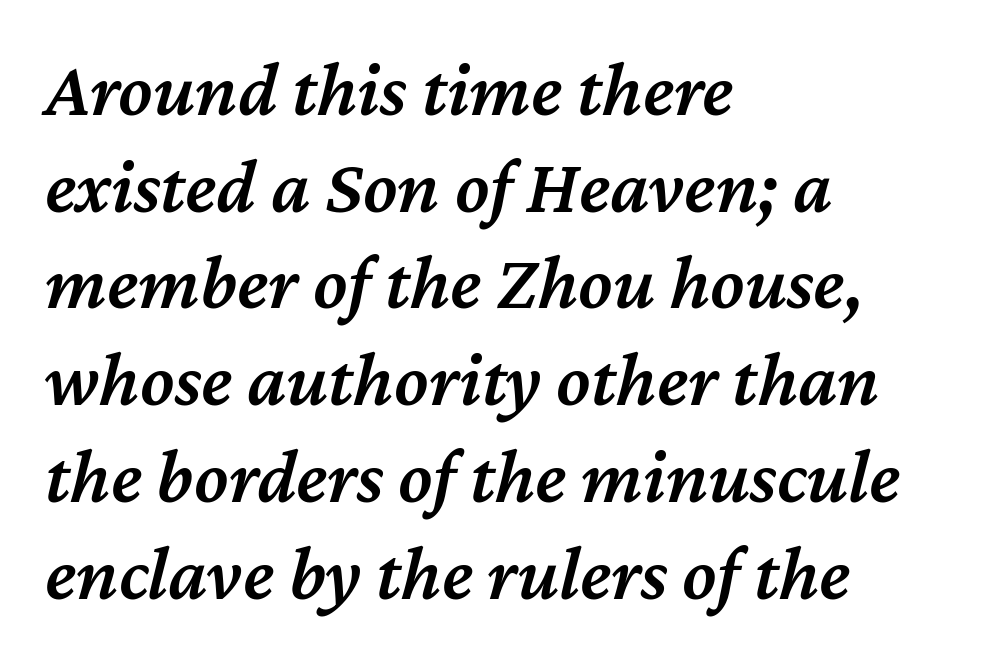
{"italic": "yes", "lean": "right", "slant_degrees": 12, "bold": "semi", "weight": "semibold", "width": "normal", "stroke_contrast": "medium", "x_height": "medium", "monospaced": "no", "underline": "no", "align": "left", "line_spacing_ratio": 1.24, "letter_spacing": "normal", "letter_spacing_em": 0.0, "glyph_px": 78}
